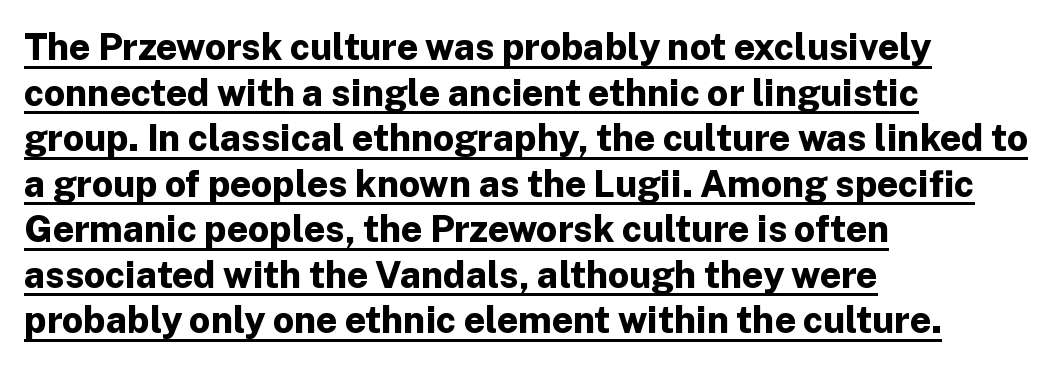
The image shows 37 px bold sans-serif type, upright; set left-aligned, line spacing 1.23x, normal letter spacing, underlined; low stroke contrast and a medium x-height.
